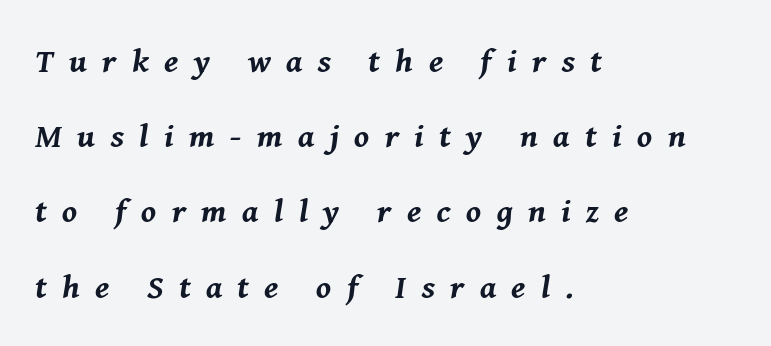
Glyph-to-glyph distance is far greater than everyday printed text. Pretty heavy lettering here — definitely bold. These lines were composed using italics. These lines stack with their left ends in a neat column. Honestly, the rows look like they've been pulled way apart.
